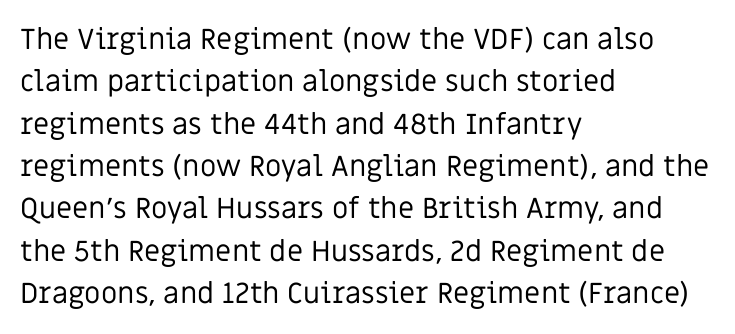
Q: Is the text bold? A: No.
Q: Is the text italic (slanted)? A: No, it is upright.
Q: Is the typeface a serif or a sans-serif typeface? A: Sans-serif.
Q: Is the text underlined? A: No.
Q: How is the paragraph aligned? A: Left-aligned.
Q: Is the spacing between letters normal or unusually wide? A: Normal.
Q: Is the spacing between lines tight, normal or loose? A: Normal.
Q: Width (condensed, normal, or wide)? A: Normal.
Q: Stroke contrast? A: Low.
Q: x-height? A: Large.
Q: Monospaced? A: No.
